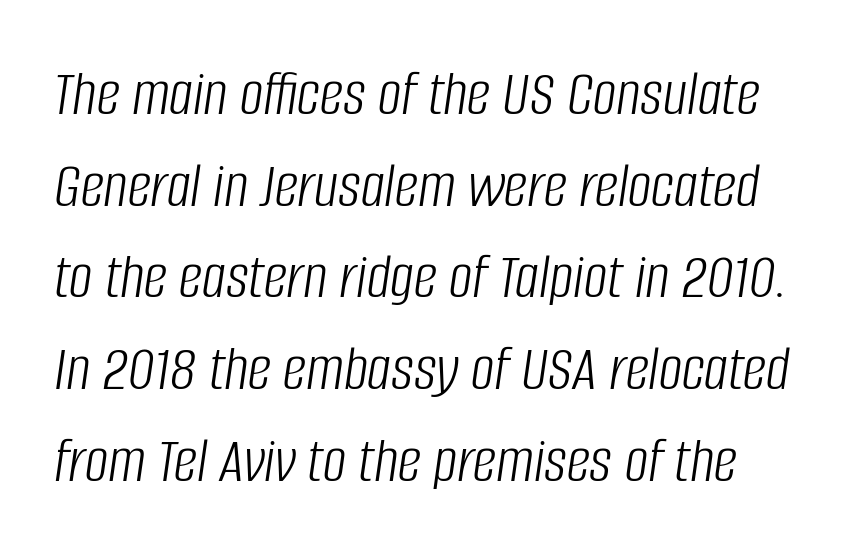
The rendering applies a slant to the glyphs. No heavy texture on the line: the type isn't bold. Check under the words: just untouched page. There is no visible air inserted between adjacent glyphs. A typesetter would call this proportional, since set widths differ per character.
